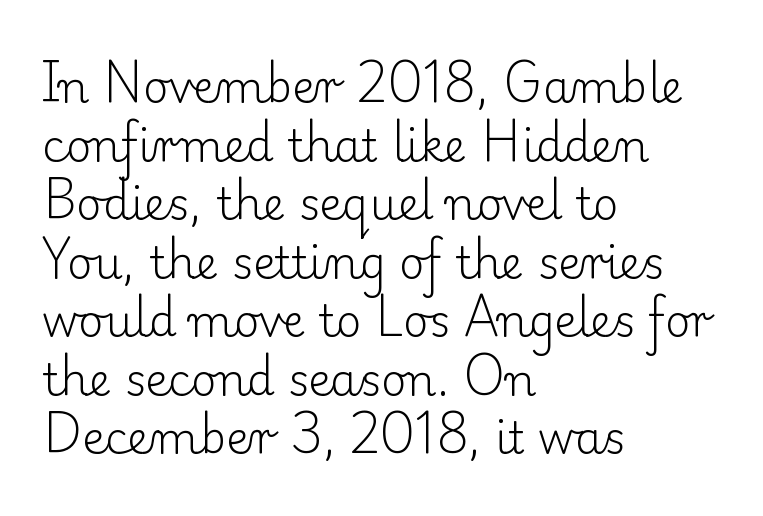
The image shows 44 px light type, upright; set left-aligned, normal line spacing (1.33x), normal letter spacing, not underlined; low stroke contrast and a small x-height.
